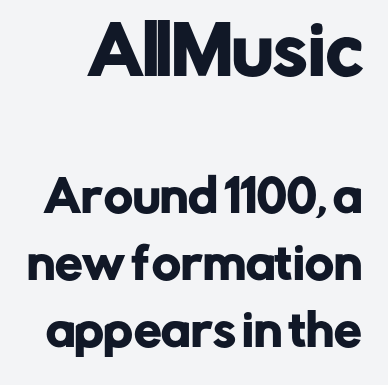
Q: Is the text italic (slanted)? A: No, it is upright.
Q: Is the typeface a serif or a sans-serif typeface? A: Sans-serif.
Q: Is the text underlined? A: No.
Q: Is the spacing between letters normal or unusually wide? A: Normal.
Q: Is the spacing between lines tight, normal or loose? A: Normal.
Q: Which block of text is set in a larger size, the first (top) or the second (bottom)? A: The first (top) one.
Q: Width (condensed, normal, or wide)? A: Normal.
Q: Stroke contrast? A: Low.
Q: x-height? A: Medium.
Q: Monospaced? A: No.
